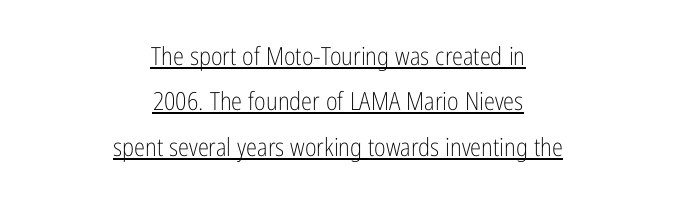
These lines keep a tight, regular rhythm from letter to letter. Teacher's note: observe the equal gaps on both sides — that is centered alignment. Is the type heavy? It reads as light-to-regular instead. A roman cut, with each character standing at attention. Does a line run under the words? Yes, clearly.
